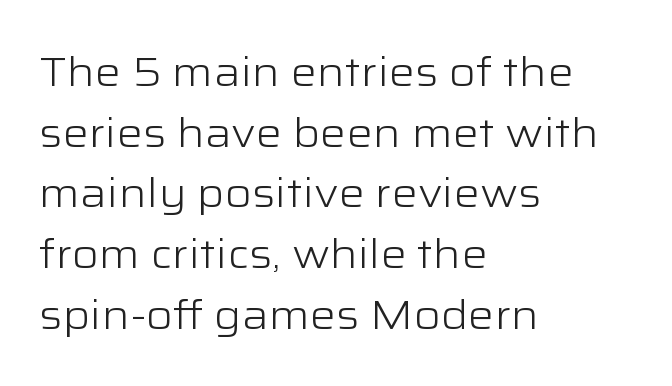
One-word summary of the alignment: left. Underline: absent. Line spacing here is normal. Letter spacing: default.
